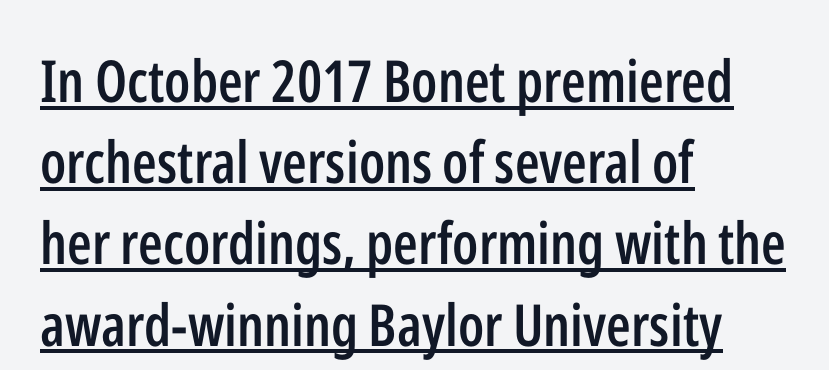
Note the varied advance widths — an 'i' is clearly narrower than an 'm'. How would I describe the line gaps? Plain and ordinary. These lines are set flush left with a ragged right edge. On the weight axis this lands at semibold, roughly 600. Inter-character spacing is left at the font's built-in metrics. This sample carries an underscore along the baseline area.
